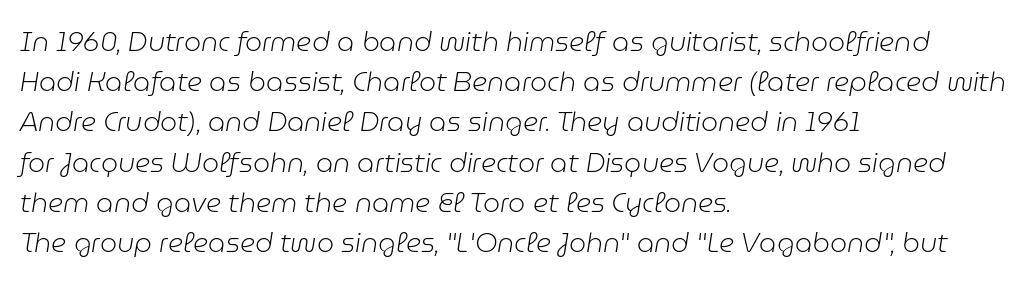
Q: Is the text bold? A: No.
Q: Is the text italic (slanted)? A: Yes, it leans right by about 9 degrees.
Q: Is the text underlined? A: No.
Q: How is the paragraph aligned? A: Left-aligned.
Q: Is the spacing between letters normal or unusually wide? A: Normal.
Q: Is the spacing between lines tight, normal or loose? A: Normal.
